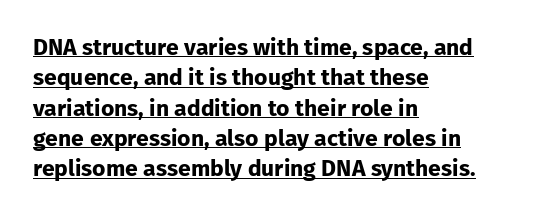
Q: Is the text bold? A: Yes.
Q: Is the text italic (slanted)? A: No, it is upright.
Q: Is the text underlined? A: Yes.
Q: How is the paragraph aligned? A: Left-aligned.
Q: Is the spacing between letters normal or unusually wide? A: Normal.
Q: Is the spacing between lines tight, normal or loose? A: Normal.
